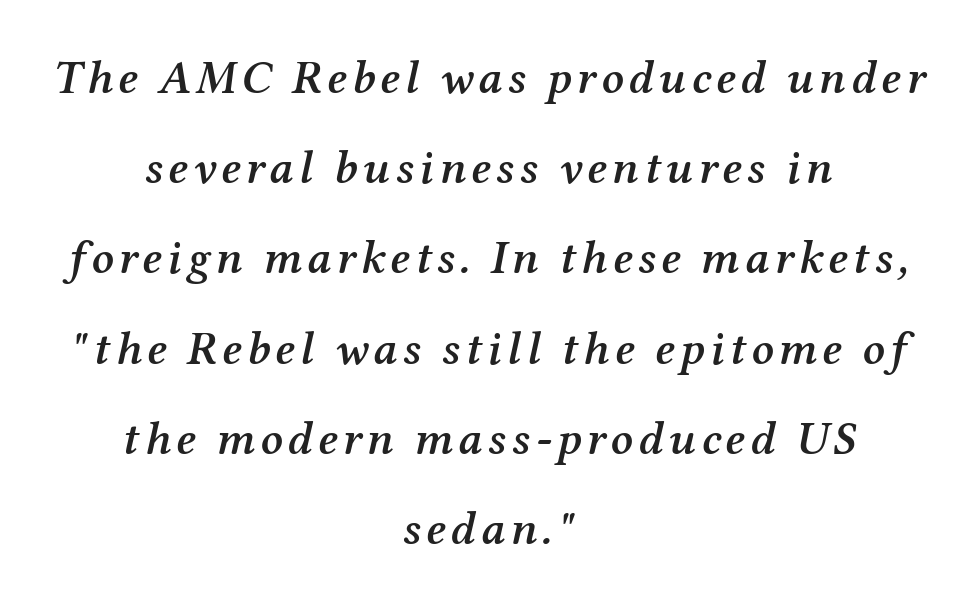
The image shows 47 px semibold serif type, italic (leaning right); set centered, loose line spacing (1.92x), not underlined; medium stroke contrast and a medium x-height.
